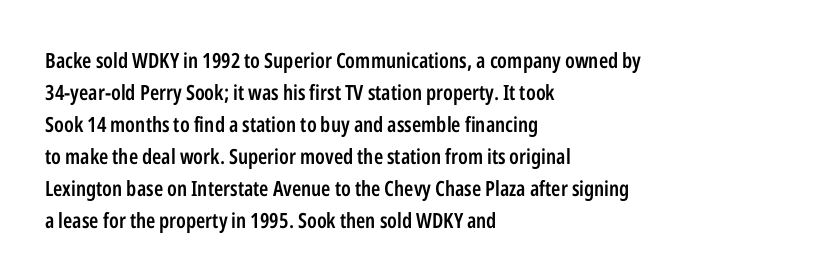
The image shows 21 px text type, upright; set left-aligned, normal line spacing (1.52x), normal letter spacing, not underlined.
